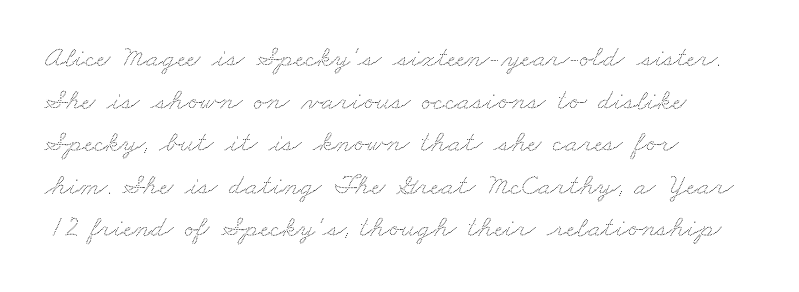
The image shows 30 px wide type; set left-aligned, normal line spacing (1.42x), normal letter spacing, not underlined; low stroke contrast and a small x-height.
